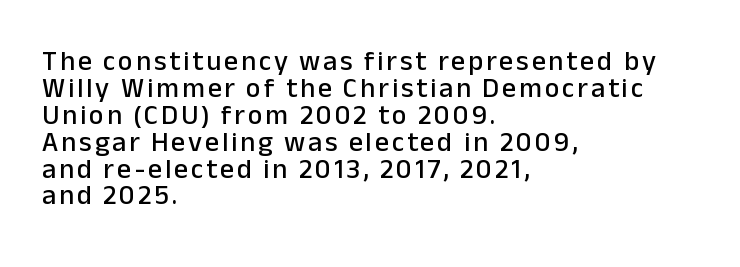
This sample has the flowing, uneven cadence of proportional lettering. Nothing sits at the stroke ends, so this counts as sans-serif. Ordinary non-slanted type is in use. The rendering uses a small line-height, squeezing the rows. Layout note: lines flush left.
